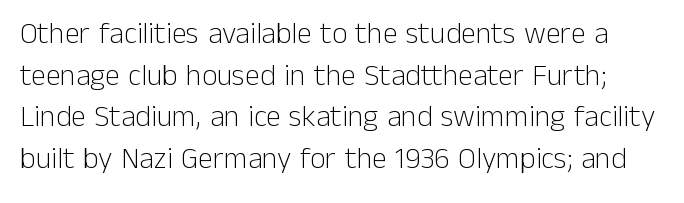
Nothing sits at the stroke ends, so this counts as sans-serif. Unmarked baselines from the first word to the last. Spacing verdict: proportional, widths tailored to each character. If you measured baseline to baseline, you'd find a middling distance.
